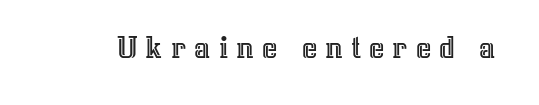
The passage shown is typed in a proportional face where columns would drift. The letters stand straight up with perfectly vertical stems. Type without underlining. There is plenty of visible air inserted between adjacent glyphs.
